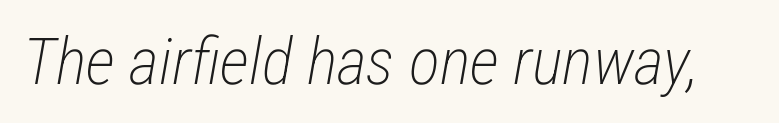
Style check: oblique. Each stroke keeps to a modest, everyday thickness or less. Students, note that the glyphs here touch the page at normal intervals. Each row of text sits above clean, open space.
